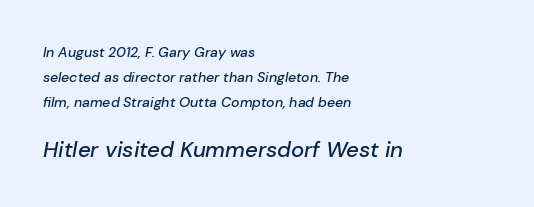
Q: Is the text italic (slanted)? A: Yes, it leans right by about 10 degrees.
Q: Is the text underlined? A: No.
Q: How is the paragraph aligned? A: Left-aligned.
Q: Is the spacing between letters normal or unusually wide? A: Normal.
Q: Which block of text is set in a larger size, the first (top) or the second (bottom)? A: The second (bottom) one.
